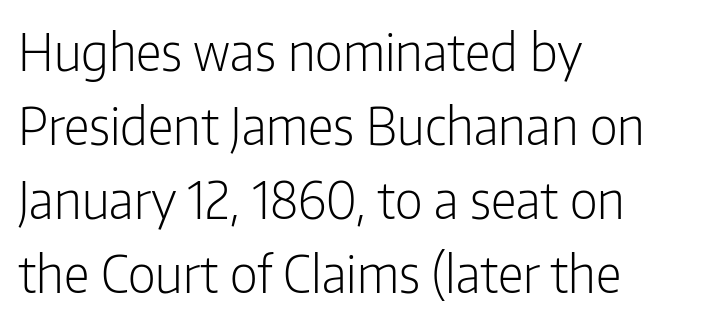
The passage shown is not bold in any degree. Check the space under the baseline: it is left empty. The space between consecutive lines is moderate. Nothing sits at the stroke ends, so this counts as sans-serif. Line beginnings align vertically; line endings do not. Characters remain perfectly vertical along every line.
